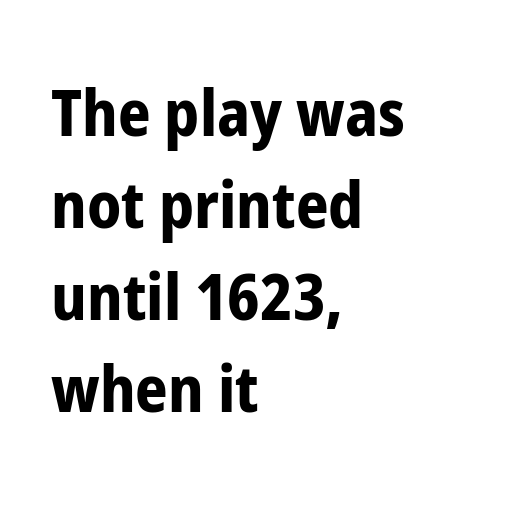
{"serif": "no", "italic": "no", "bold": "yes", "weight": "bold", "width": "condensed", "stroke_contrast": "low", "x_height": "medium", "monospaced": "no", "underline": "no", "align": "left", "line_spacing": "normal", "line_spacing_ratio": 1.44, "letter_spacing": "normal", "letter_spacing_em": 0.0, "glyph_px": 64}
